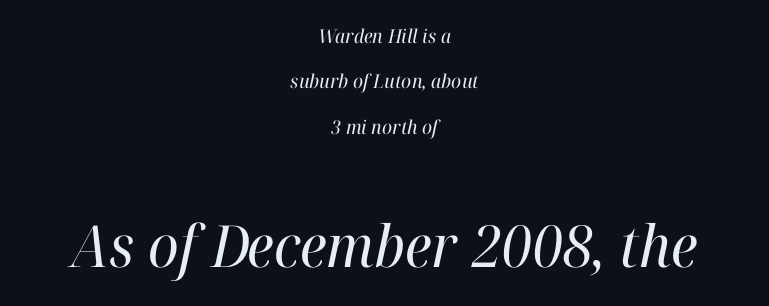
Q: Is the text bold? A: No.
Q: Is the text italic (slanted)? A: Yes, it leans right by about 12 degrees.
Q: Is the typeface a serif or a sans-serif typeface? A: Serif.
Q: Is the text underlined? A: No.
Q: How is the paragraph aligned? A: Centered.
Q: Is the spacing between letters normal or unusually wide? A: Normal.
Q: Is the spacing between lines tight, normal or loose? A: Loose.
Q: Which block of text is set in a larger size, the first (top) or the second (bottom)? A: The second (bottom) one.
Q: Width (condensed, normal, or wide)? A: Normal.
Q: Stroke contrast? A: High.
Q: x-height? A: Medium.
Q: Monospaced? A: No.
